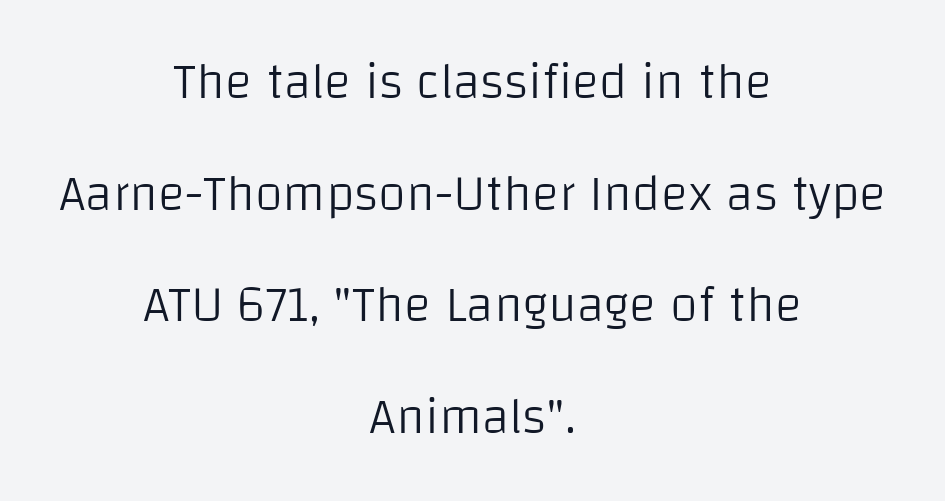
Q: Is the text bold? A: No.
Q: Is the text italic (slanted)? A: No, it is upright.
Q: Is the typeface a serif or a sans-serif typeface? A: Sans-serif.
Q: Is the text underlined? A: No.
Q: How is the paragraph aligned? A: Centered.
Q: Is the spacing between letters normal or unusually wide? A: Normal.
Q: Is the spacing between lines tight, normal or loose? A: Loose.
Q: Width (condensed, normal, or wide)? A: Normal.
Q: Stroke contrast? A: Low.
Q: x-height? A: Large.
Q: Monospaced? A: No.
